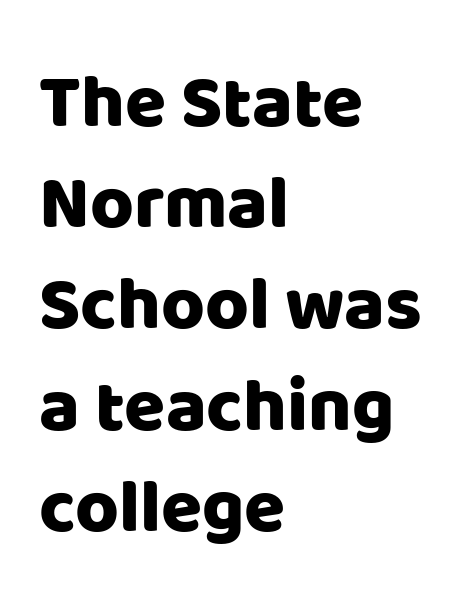
A student would call this left alignment; a typographer would say flush left, rag right. The letterforms sit shoulder to shoulder at normal distance. Quick note: not italic, upright. Rule under the text: the space is simply empty. These lines are rendered in a variable-pitch font.
